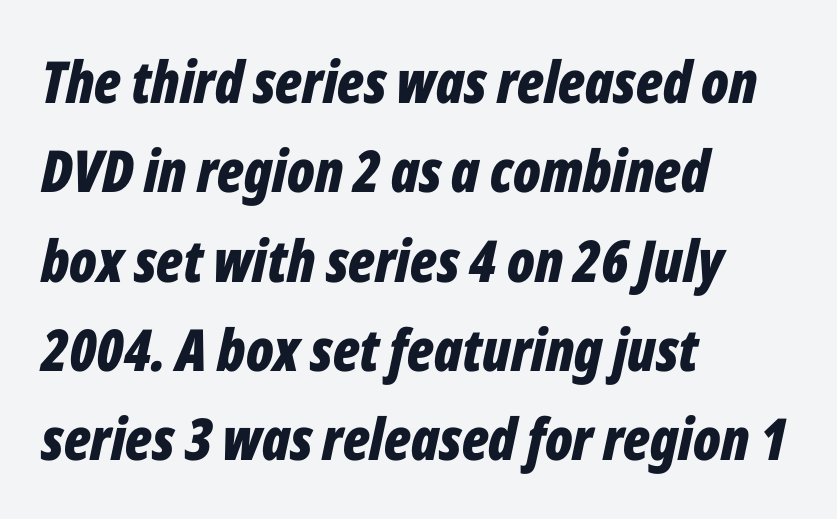
The image shows 58 px bold, condensed type, italic (leaning right); set left-aligned, normal line spacing (1.54x), normal letter spacing, not underlined; low stroke contrast and a medium x-height.
